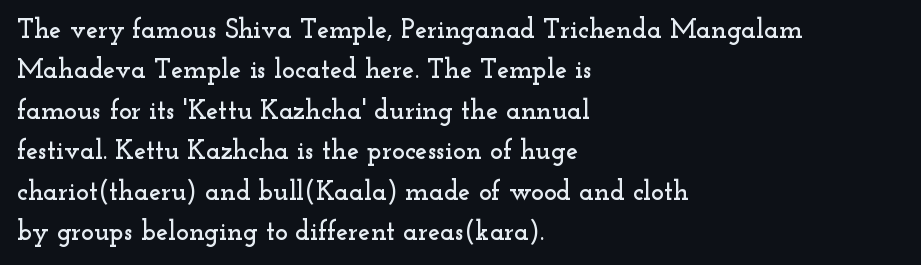
The image shows 27 px text type, upright; set left-aligned, normal line spacing (1.5x), normal letter spacing, not underlined.
